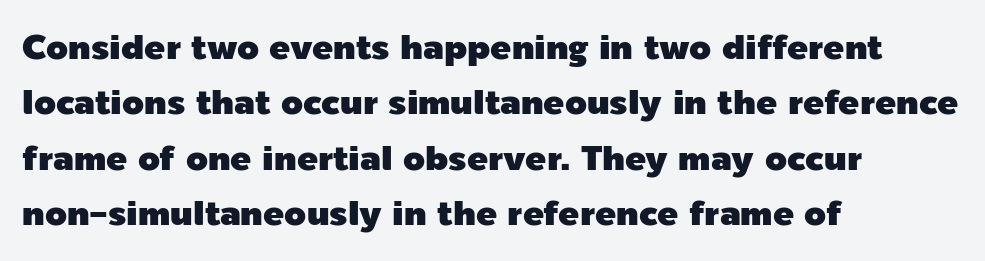
Alignment: flush left. The space beneath each line is pristine and unruled. Spacing between characters is what you'd get straight out of the box. Think of a printed novel: that variable character pitch is what you see here. Grotesque or geometric, the face here clearly has no serifs.
